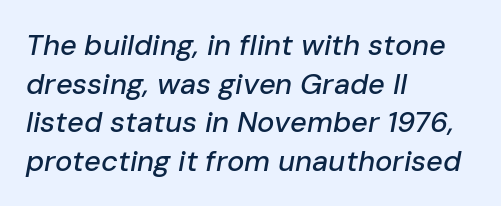
Would a proofreader flag this as italicized? Yes. Each new line begins a customary step beneath the previous one. Character widths vary here, with narrow letters taking less room than wide ones. Casual observation: everything's shoved over to the left. Compared with typical body copy, the letter spacing here is the same.
